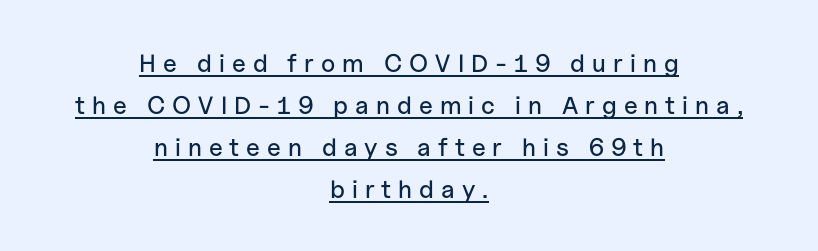
The image shows 25 px text type, upright; set centered, normal line spacing (1.68x), unusually wide letter spacing (+0.28 em), underlined.
